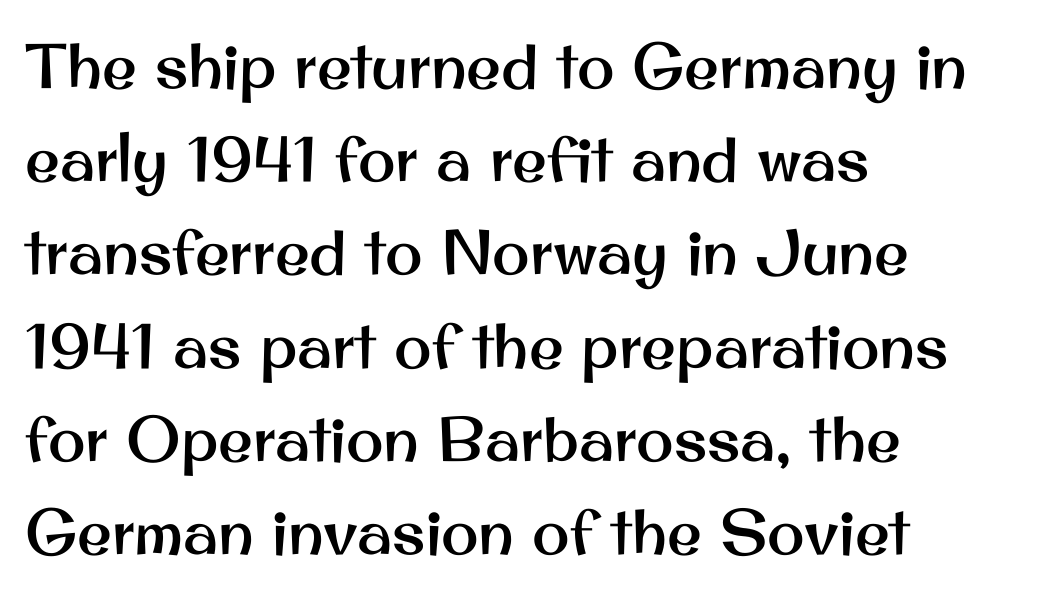
Q: Is the text italic (slanted)? A: No, it is upright.
Q: Is the typeface a serif or a sans-serif typeface? A: Sans-serif.
Q: Is the text underlined? A: No.
Q: How is the paragraph aligned? A: Left-aligned.
Q: Is the spacing between letters normal or unusually wide? A: Normal.
Q: Is the spacing between lines tight, normal or loose? A: Normal.
Q: Width (condensed, normal, or wide)? A: Normal.
Q: Stroke contrast? A: Medium.
Q: x-height? A: Small.
Q: Monospaced? A: No.
